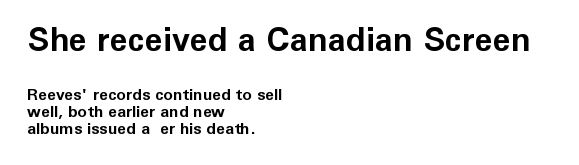
{"serif": "no", "italic": "no", "bold": "yes", "weight": "bold", "width": "normal", "stroke_contrast": "low", "x_height": "medium", "monospaced": "no", "underline": "no", "align": "left", "line_spacing": "tight", "line_spacing_ratio": 1.05, "letter_spacing": "normal", "letter_spacing_em": 0.0, "larger_block": "first", "size_ratio": 2.06, "glyph_px": 33}
